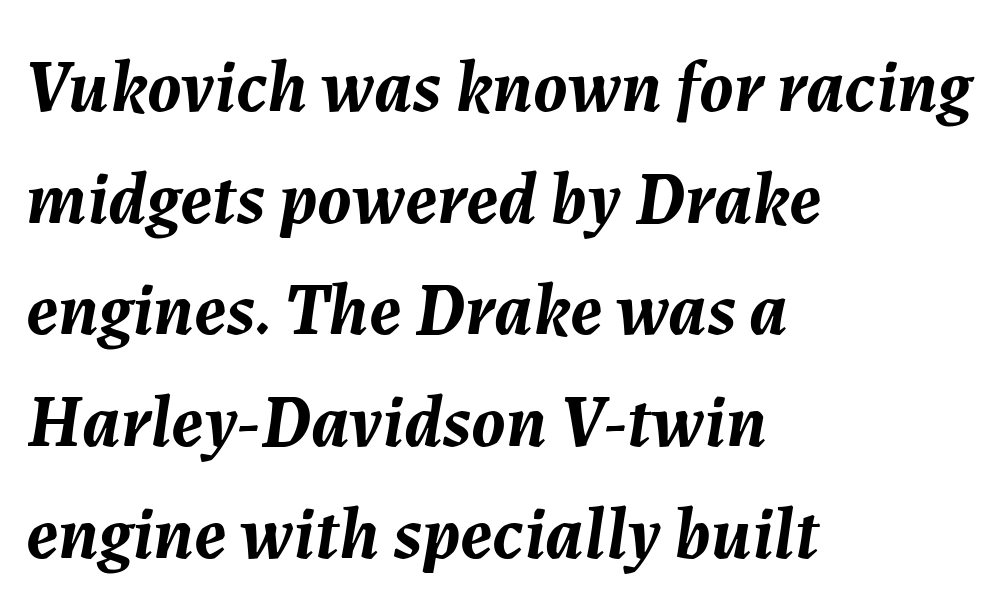
{"italic": "yes", "lean": "right", "slant_degrees": 7, "bold": "yes", "weight": "semibold", "width": "normal", "stroke_contrast": "medium", "x_height": "medium", "monospaced": "no", "underline": "no", "align": "left", "line_spacing": "normal", "line_spacing_ratio": 1.51, "letter_spacing": "normal", "letter_spacing_em": 0.0, "glyph_px": 74}
